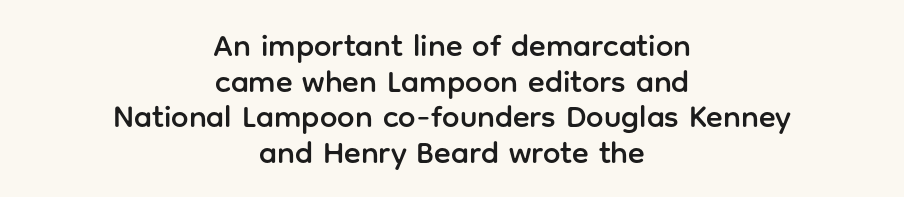
The image shows 31 px sans-serif type, upright; set centered, tight line spacing (1.15x), normal letter spacing, not underlined; low stroke contrast and a medium x-height.
